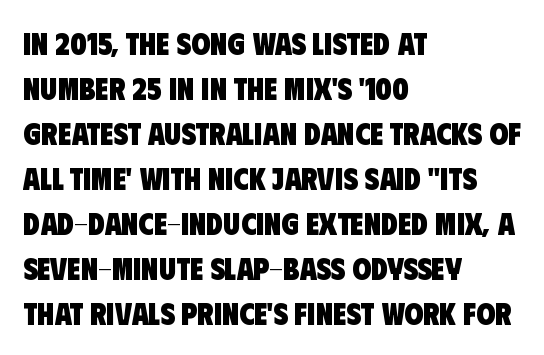
The image shows 31 px heavy, condensed sans-serif type; set left-aligned, normal line spacing (1.45x), normal letter spacing, not underlined; low stroke contrast and a large x-height.
